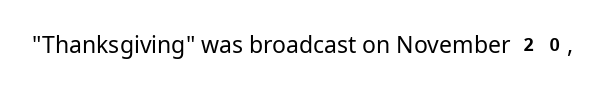
Q: Is the text bold? A: No.
Q: Is the text italic (slanted)? A: No, it is upright.
Q: Is the text underlined? A: No.
Q: Is the spacing between letters normal or unusually wide? A: Normal.
